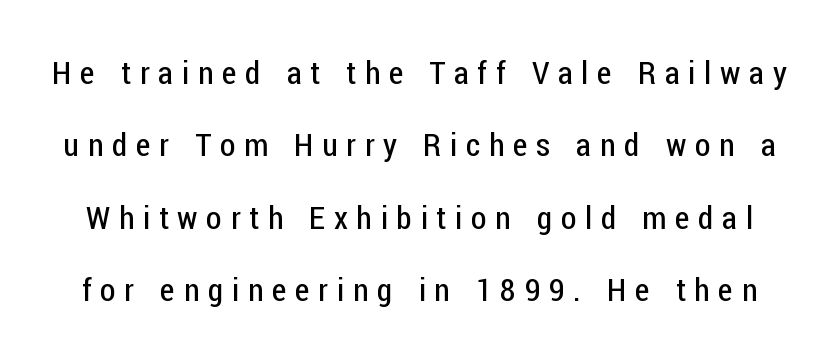
{"serif": "no", "italic": "no", "bold": "no", "weight": "regular", "width": "condensed", "stroke_contrast": "low", "x_height": "medium", "monospaced": "no", "underline": "no", "line_spacing": "loose", "line_spacing_ratio": 2.26, "letter_spacing": "wide", "letter_spacing_em": 0.27, "glyph_px": 32}
